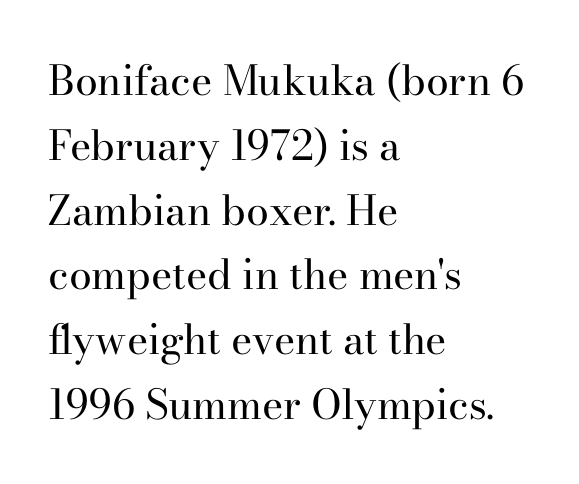
{"serif": "yes", "italic": "no", "bold": "no", "weight": "regular", "width": "normal", "stroke_contrast": "high", "x_height": "small", "monospaced": "no", "underline": "no", "align": "left", "line_spacing": "normal", "line_spacing_ratio": 1.58, "letter_spacing": "normal", "letter_spacing_em": 0.0, "glyph_px": 41}
